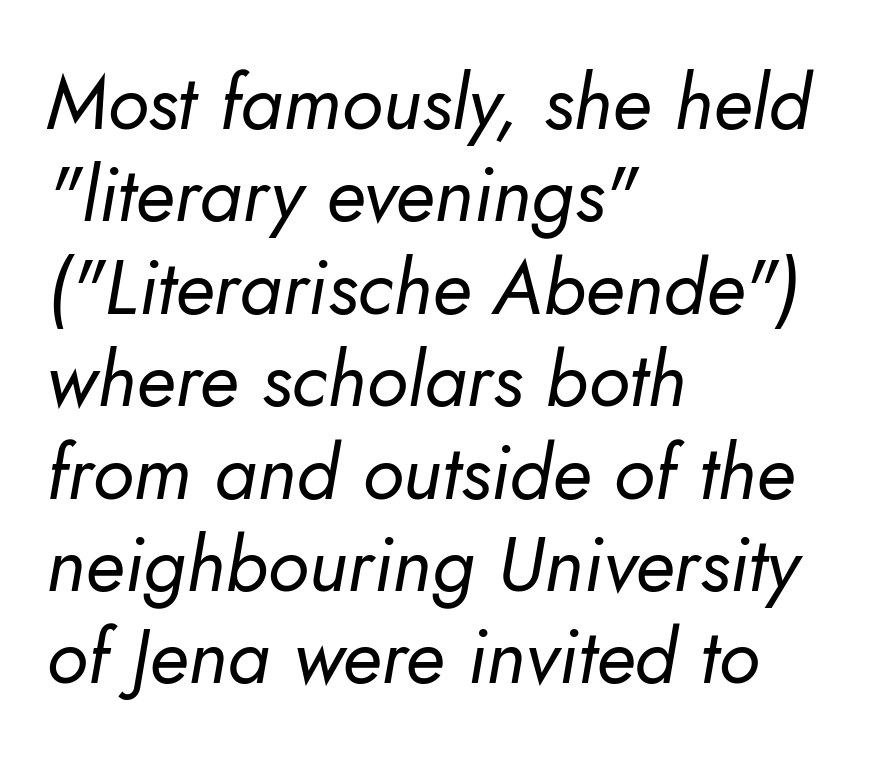
The passage shown is not underscored anywhere. Teacher's note: observe the even left margin — that is flush-left alignment. Quick note: italic. You could not count columns in this text — the font is proportionally spaced. Stems and bowls with no extra thickness — not bold. This rendering leaves character spacing at its baseline value.
